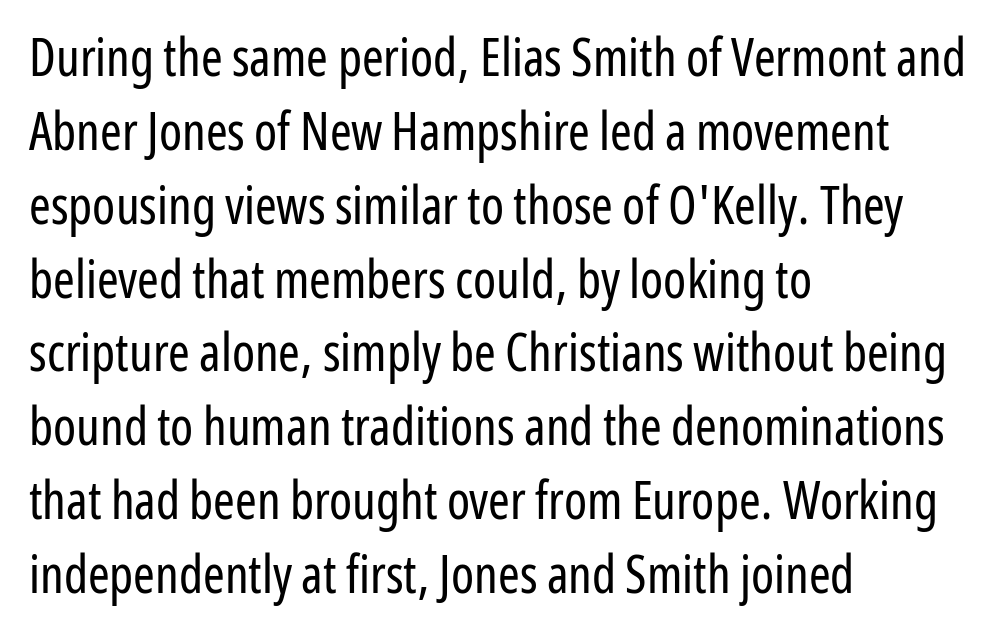
Do the letters lean? They stand straight. Unbolded letterforms with no extra heft. Horizontally, the lines are justified to the leading edge only. Whoever set this chose a conventional vertical rhythm. The type is set solid horizontally, with unmodified tracking. Underlining? Definitely not there.
